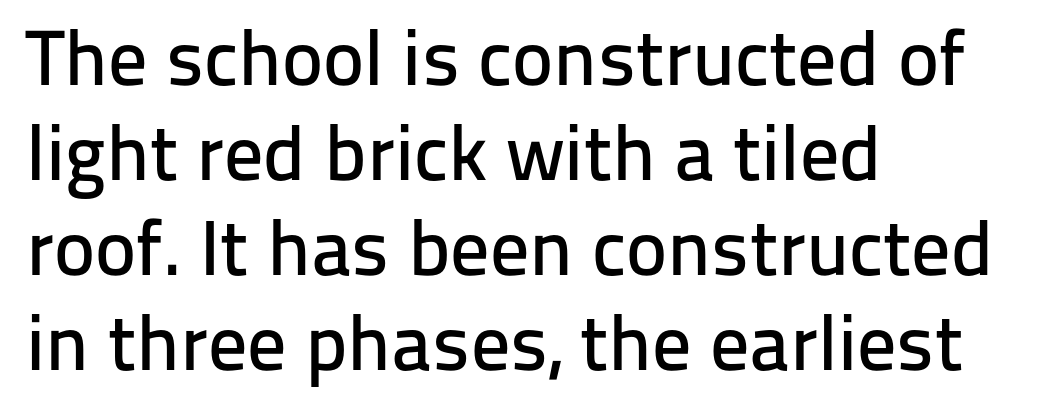
{"serif": "no", "italic": "no", "width": "normal", "stroke_contrast": "low", "x_height": "medium", "monospaced": "no", "underline": "no", "align": "left", "line_spacing_ratio": 1.22, "letter_spacing": "normal", "letter_spacing_em": 0.0, "glyph_px": 78}
